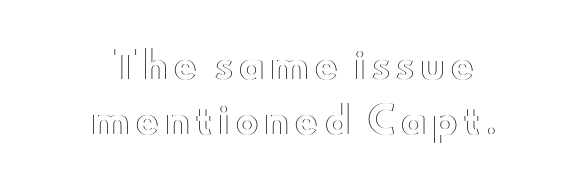
A bare baseline throughout the passage. Alignment: centered. Character widths vary here, with narrow letters taking less room than wide ones. The letters stand upright; this is a roman face. The block of text has a typical density, with ordinary space between rows.
